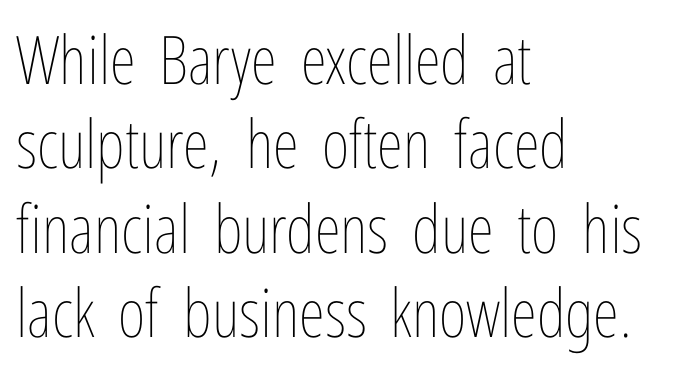
{"italic": "no", "bold": "no", "weight": "thin", "width": "condensed", "stroke_contrast": "low", "x_height": "medium", "monospaced": "no", "underline": "no", "align": "left", "line_spacing": "normal", "line_spacing_ratio": 1.26, "letter_spacing": "normal", "letter_spacing_em": 0.0, "glyph_px": 67}
